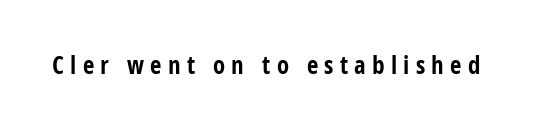
Q: Is the text bold? A: Yes.
Q: Is the text italic (slanted)? A: No, it is upright.
Q: Is the text underlined? A: No.
Q: Is the spacing between letters normal or unusually wide? A: Unusually wide.
